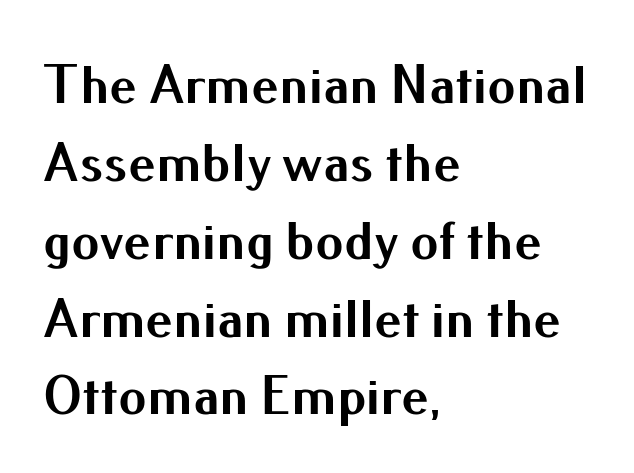
The image shows 56 px bold sans-serif type, upright; set left-aligned, normal line spacing (1.39x), normal letter spacing, not underlined; medium stroke contrast and a small x-height.
